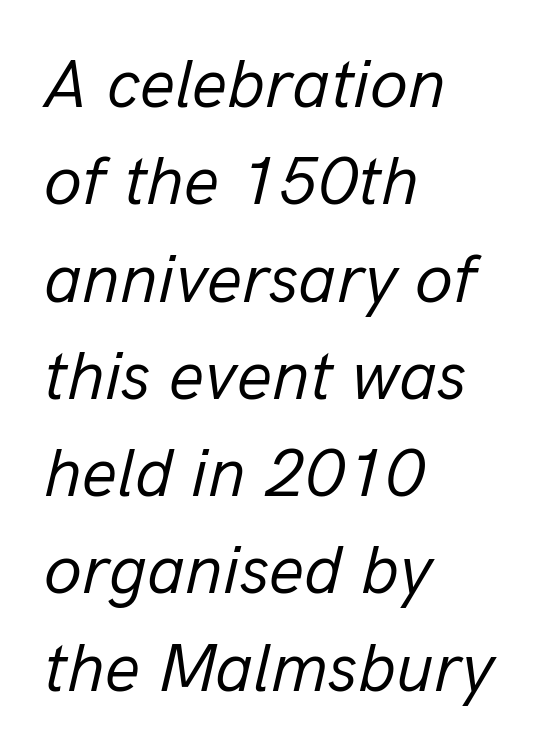
These lines are set flush left with a ragged right edge. Quick note: interline space is typical. The passage shown is not underscored anywhere. The text carries the slant typical of an italic or oblique font.
